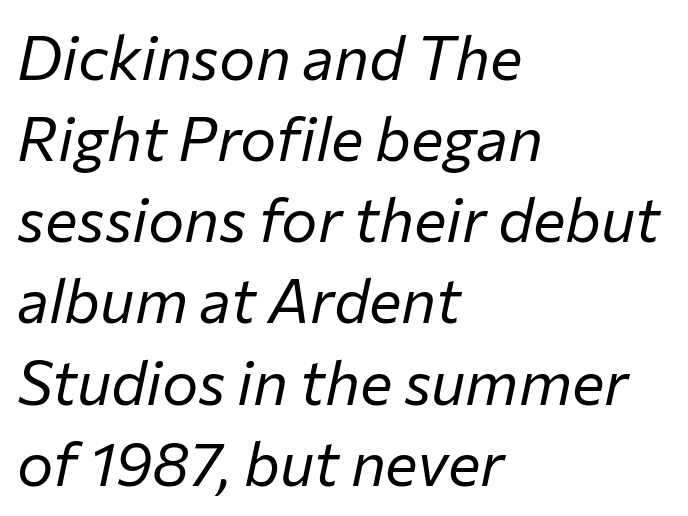
{"italic": "yes", "lean": "right", "slant_degrees": 12, "bold": "no", "weight": "regular", "width": "normal", "stroke_contrast": "low", "x_height": "medium", "monospaced": "no", "underline": "no", "align": "left", "line_spacing": "normal", "line_spacing_ratio": 1.33, "letter_spacing": "normal", "letter_spacing_em": 0.0, "glyph_px": 61}
